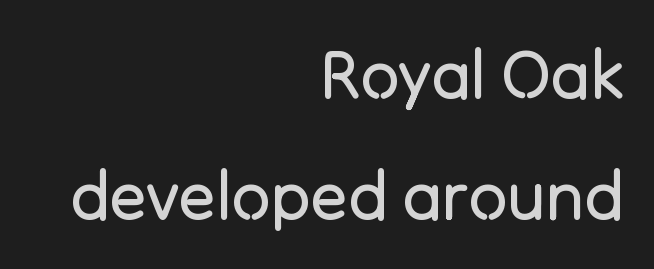
The image shows 68 px regular-weight sans-serif type, upright; set right-aligned, line spacing 1.78x, normal letter spacing, not underlined; low stroke contrast and a medium x-height.
